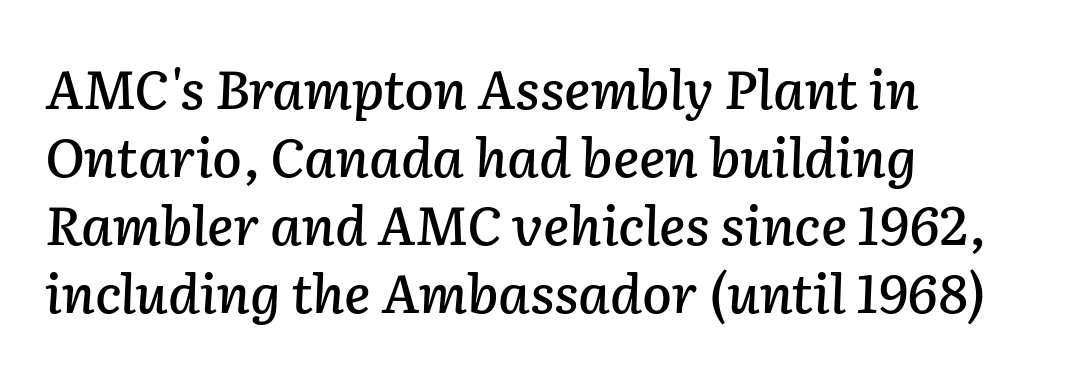
Q: Is the text italic (slanted)? A: Yes, it leans right by about 2 degrees.
Q: Is the text underlined? A: No.
Q: How is the paragraph aligned? A: Left-aligned.
Q: Is the spacing between letters normal or unusually wide? A: Normal.
Q: Is the spacing between lines tight, normal or loose? A: Normal.
Q: Width (condensed, normal, or wide)? A: Normal.
Q: Stroke contrast? A: Low.
Q: x-height? A: Medium.
Q: Monospaced? A: No.
